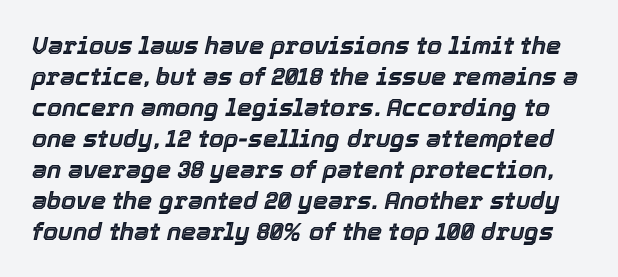
The image shows 24 px text type, italic (leaning right); set normal line spacing (1.29x), normal letter spacing, not underlined.
